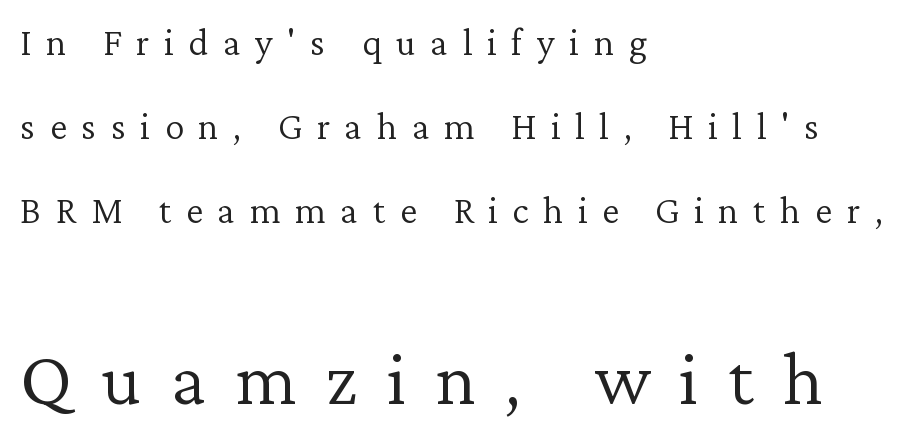
The image shows 78 px light serif type, upright; set left-aligned, loose line spacing (2.15x), unusually wide letter spacing (+0.37 em), not underlined; the second (bottom) block is 2.0x larger; low stroke contrast and a medium x-height.
